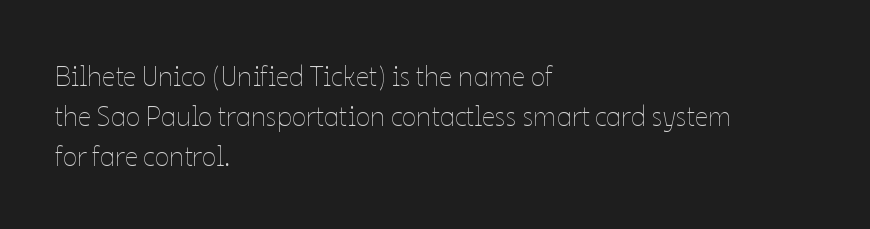
Q: Is the text bold? A: No.
Q: Is the text italic (slanted)? A: No, it is upright.
Q: Is the text underlined? A: No.
Q: How is the paragraph aligned? A: Left-aligned.
Q: Is the spacing between letters normal or unusually wide? A: Normal.
Q: Is the spacing between lines tight, normal or loose? A: Normal.
